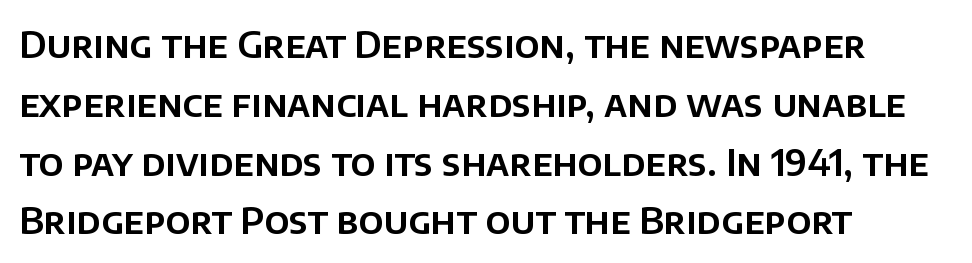
{"serif": "no", "italic": "no", "width": "normal", "stroke_contrast": "low", "x_height": "large", "monospaced": "no", "underline": "no", "align": "left", "line_spacing": "normal", "line_spacing_ratio": 1.59, "letter_spacing": "normal", "letter_spacing_em": 0.0, "glyph_px": 37}
